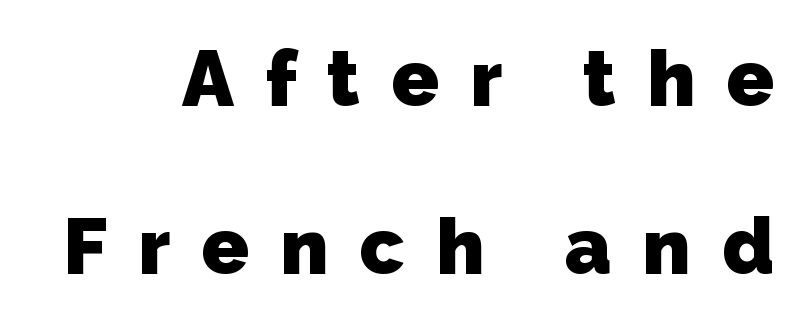
Q: Is the text bold? A: Yes.
Q: Is the typeface a serif or a sans-serif typeface? A: Sans-serif.
Q: Is the text underlined? A: No.
Q: Is the spacing between letters normal or unusually wide? A: Unusually wide.
Q: Is the spacing between lines tight, normal or loose? A: Loose.
Q: Width (condensed, normal, or wide)? A: Normal.
Q: Stroke contrast? A: Low.
Q: x-height? A: Medium.
Q: Monospaced? A: No.
